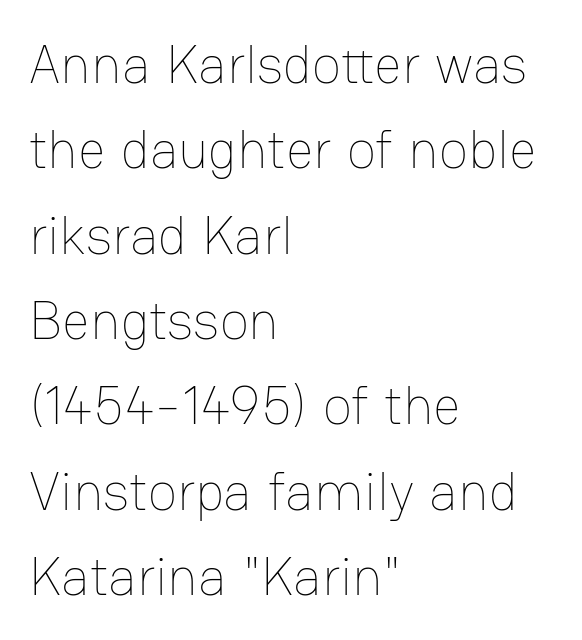
{"italic": "no", "bold": "no", "weight": "thin", "width": "normal", "stroke_contrast": "low", "x_height": "medium", "monospaced": "no", "underline": "no", "align": "left", "line_spacing": "normal", "line_spacing_ratio": 1.58, "letter_spacing": "normal", "letter_spacing_em": 0.0, "glyph_px": 54}
